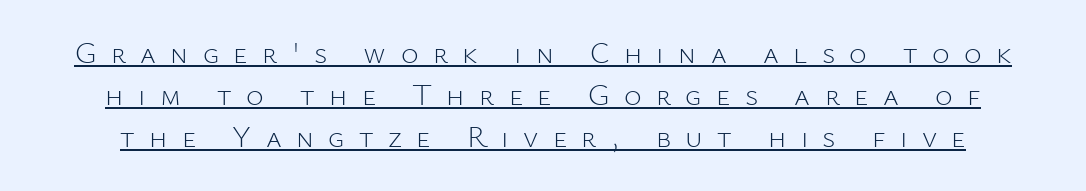
{"serif": "no", "italic": "no", "bold": "no", "weight": "light", "width": "normal", "stroke_contrast": "low", "x_height": "medium", "monospaced": "no", "underline": "yes", "line_spacing": "normal", "line_spacing_ratio": 1.4, "letter_spacing": "wide", "letter_spacing_em": 0.48, "glyph_px": 30}
